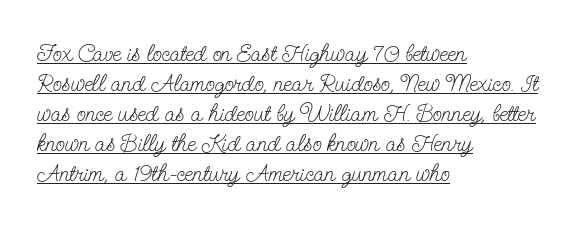
The image shows 24 px text type; set left-aligned, normal line spacing (1.25x), normal letter spacing, underlined.
